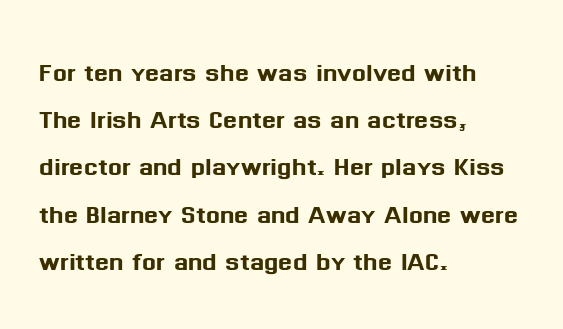
The image shows 33 px sans-serif type, upright; set left-aligned, normal line spacing (1.43x), normal letter spacing, not underlined; medium stroke contrast and a medium x-height.
